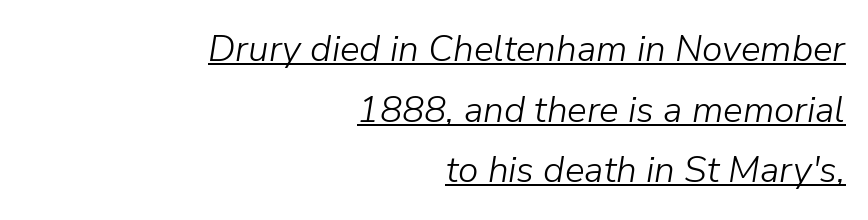
The image shows 37 px light type, italic (leaning right); set right-aligned, normal line spacing (1.64x), normal letter spacing, underlined; low stroke contrast and a medium x-height.
